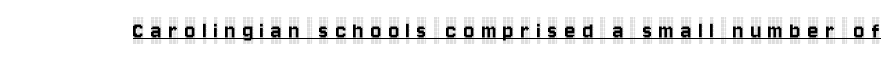
Short note: letters widely spaced. A continuous stroke trails under the words, as in a hyperlink. You can tell it's not italic because the verticals are truly vertical.
